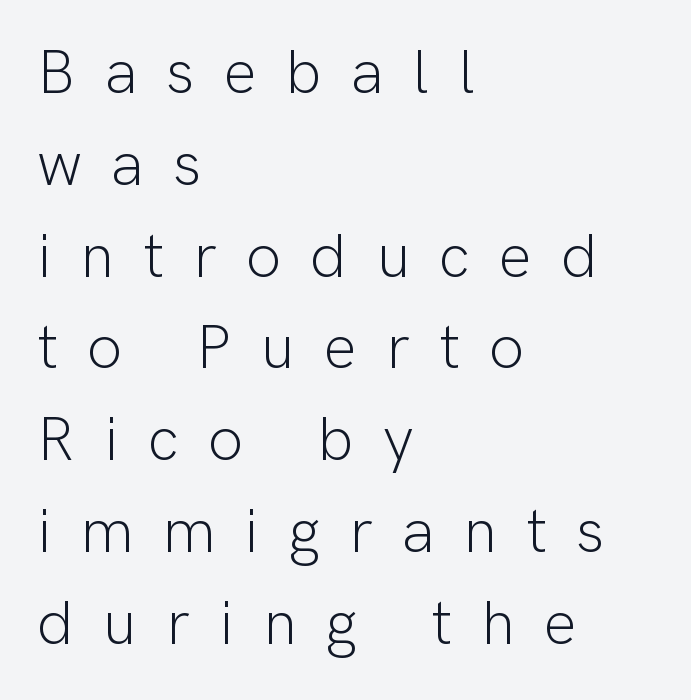
Q: Is the text bold? A: No.
Q: Is the text italic (slanted)? A: No, it is upright.
Q: Is the typeface a serif or a sans-serif typeface? A: Sans-serif.
Q: Is the text underlined? A: No.
Q: How is the paragraph aligned? A: Left-aligned.
Q: Is the spacing between letters normal or unusually wide? A: Unusually wide.
Q: Is the spacing between lines tight, normal or loose? A: Normal.
Q: Width (condensed, normal, or wide)? A: Normal.
Q: Stroke contrast? A: Low.
Q: x-height? A: Medium.
Q: Monospaced? A: No.
